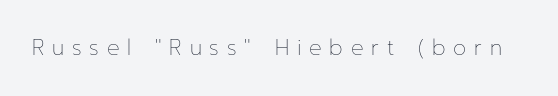
The image shows 21 px text type, upright; set unusually wide letter spacing (+0.37 em), not underlined.
